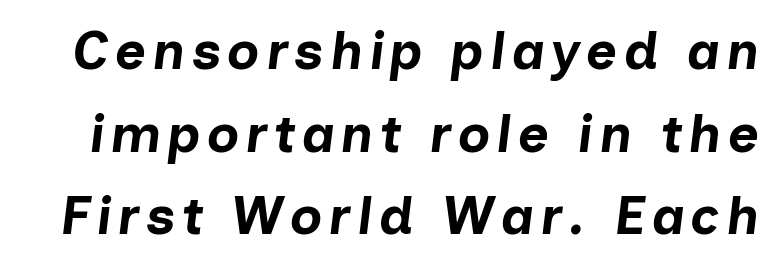
{"italic": "yes", "lean": "right", "slant_degrees": 7, "bold": "yes", "weight": "bold", "width": "normal", "stroke_contrast": "low", "x_height": "medium", "monospaced": "no", "underline": "no", "line_spacing": "normal", "line_spacing_ratio": 1.56, "glyph_px": 53}
